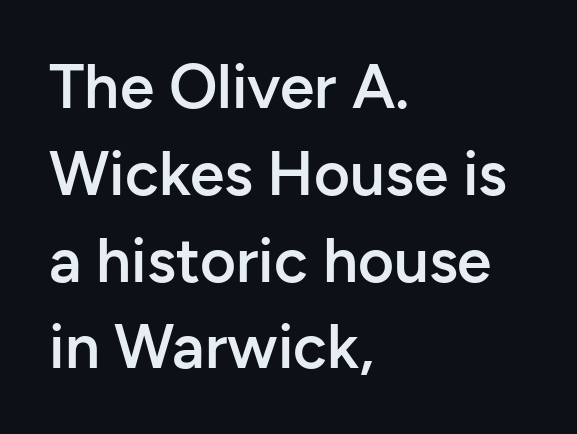
The text block is weighted toward the left margin, trailing off unevenly rightward. Examine the stroke ends and you'll find no serifs. A typesetter would mark this as roman, not italic. What weight is shown? A semibold, between regular and bold. What stands out about the letter spacing? Nothing — it is the standard amount.
